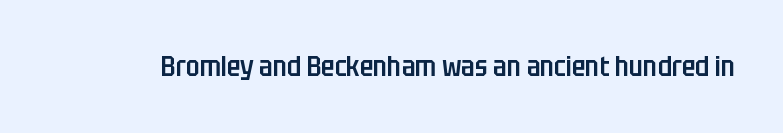
The image shows 28 px semibold, condensed sans-serif type, upright; set normal letter spacing, not underlined; low stroke contrast and a large x-height.
